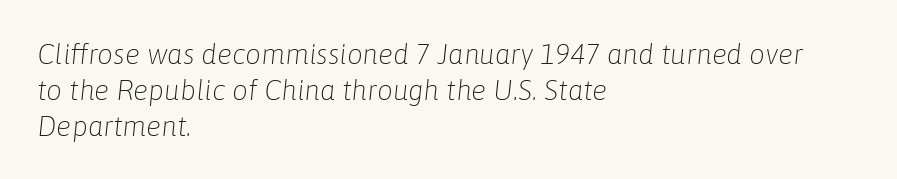
Characters follow at the spacing the type designer built in. A bare baseline throughout the passage. The text block is weighted toward the left margin, trailing off unevenly rightward. In terms of leading, this rendering sits right in the middle. Emphasis-style slanted type is in use. Note the varied advance widths — an 'i' is clearly narrower than an 'm'.
